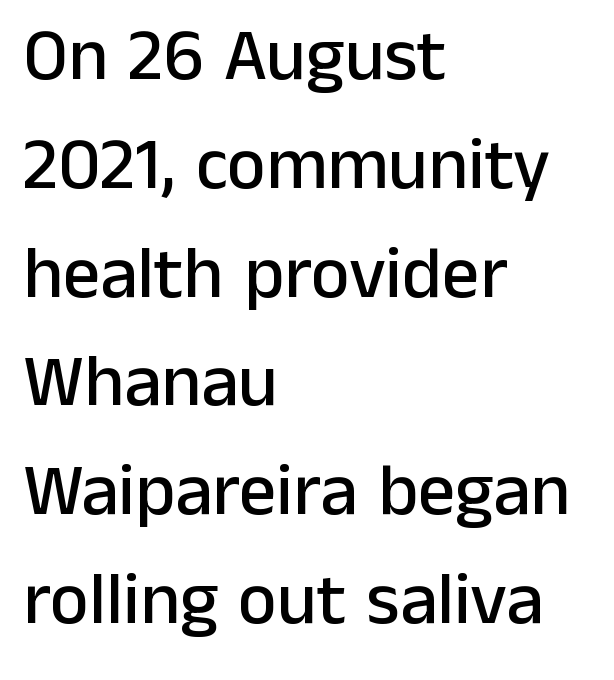
The image shows 74 px sans-serif type, upright; set left-aligned, normal line spacing (1.47x), normal letter spacing, not underlined; low stroke contrast and a medium x-height.
